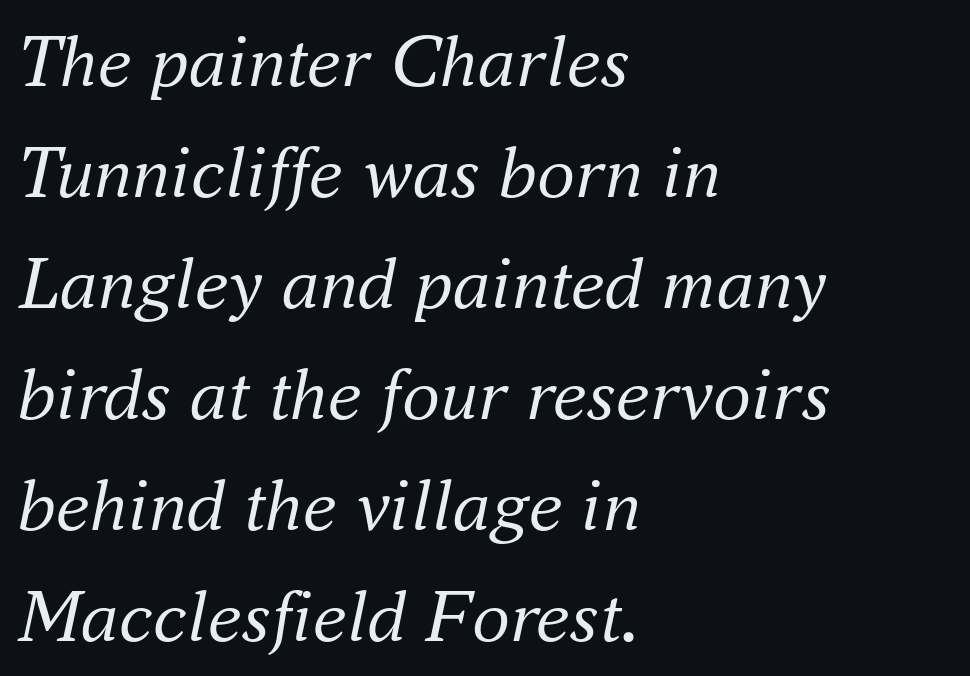
Would a proofreader flag this as italicized? Yes. Quick note: underline off. Is the type heavy? It reads as light-to-regular instead. The letters advance in unequal steps, a hallmark of proportional type.
